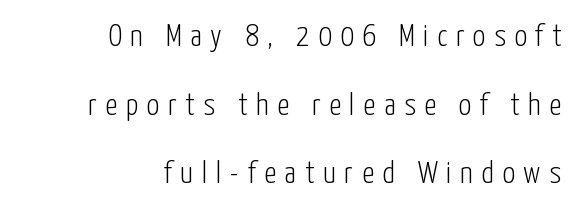
The image shows 31 px light, condensed sans-serif type, upright; set right-aligned, loose line spacing (2.21x), unusually wide letter spacing (+0.28 em), not underlined; low stroke contrast and a medium x-height.
